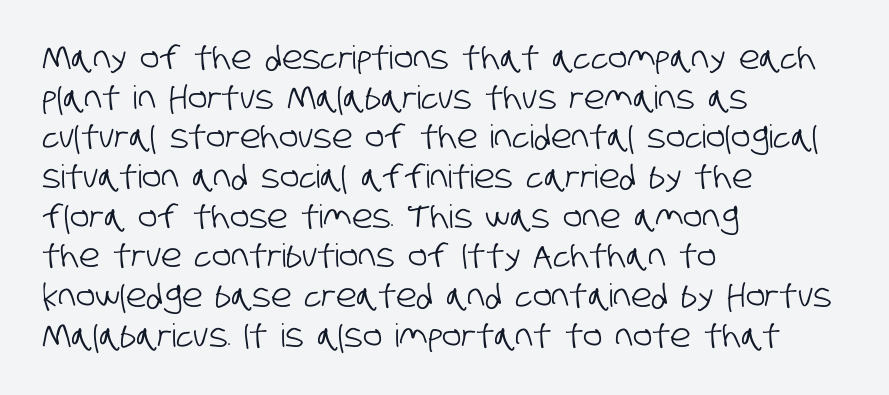
The image shows 32 px condensed sans-serif type; set left-aligned, line spacing 1.24x, normal letter spacing, not underlined; low stroke contrast and a large x-height.
